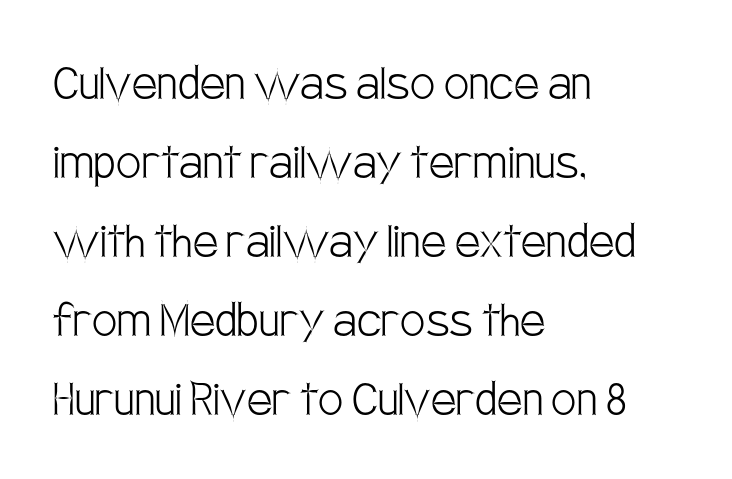
{"serif": "no", "italic": "no", "bold": "no", "weight": "light", "width": "condensed", "stroke_contrast": "low", "x_height": "large", "monospaced": "no", "underline": "no", "align": "left", "line_spacing": "normal", "line_spacing_ratio": 1.41, "letter_spacing": "normal", "letter_spacing_em": 0.0, "glyph_px": 56}
